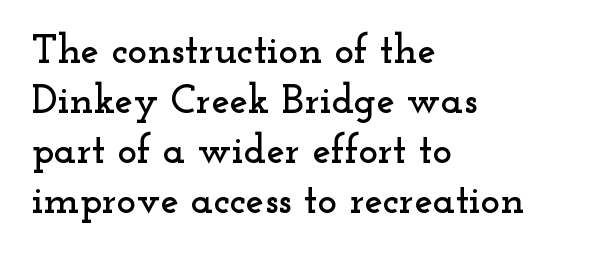
The image shows 41 px wide serif type, upright; set left-aligned, line spacing 1.22x, normal letter spacing, not underlined; low stroke contrast and a small x-height.
